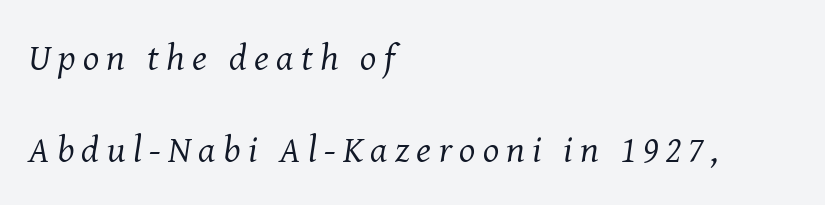
Q: Is the text bold? A: No.
Q: Is the text italic (slanted)? A: Yes, it leans right by about 8 degrees.
Q: Is the typeface a serif or a sans-serif typeface? A: Serif.
Q: Is the text underlined? A: No.
Q: How is the paragraph aligned? A: Left-aligned.
Q: Is the spacing between lines tight, normal or loose? A: Loose.
Q: Width (condensed, normal, or wide)? A: Normal.
Q: Stroke contrast? A: Medium.
Q: x-height? A: Medium.
Q: Monospaced? A: No.
